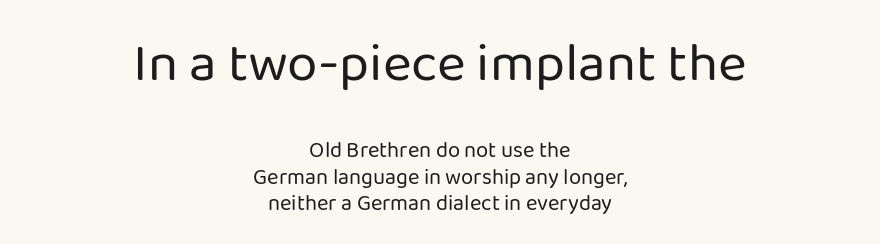
This sample uses plain, unmodified letter spacing. Bigger letters appear in the top chunk; the bottom chunk is reduced. A typesetter would mark this as roman, not italic. The rendering uses natural spacing where letterforms have individual widths. Is the block centered? Yes — each line is placed symmetrically about the middle.
